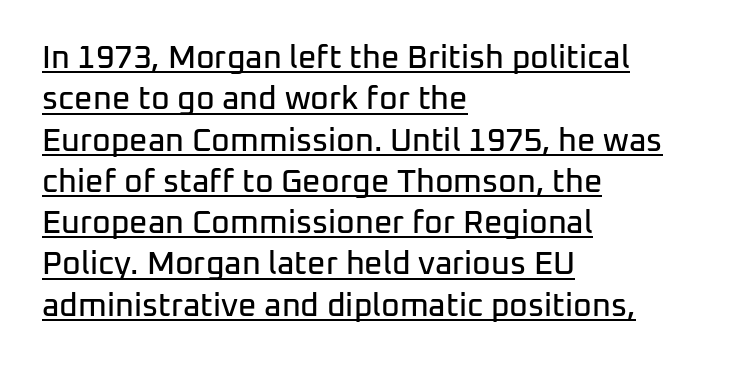
The image shows 32 px sans-serif type, upright; set left-aligned, normal line spacing (1.29x), normal letter spacing, underlined; low stroke contrast and a medium x-height.
